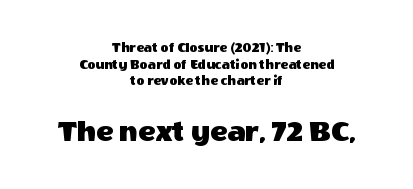
Bare-footed words on every line. Do the letters lean? They stand straight. Centered paragraph, ragged on both sides. In terms of letterform style, serifs are entirely absent.
